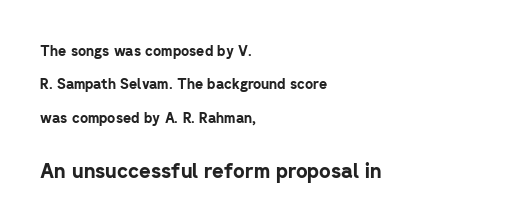
The image shows 20 px bold type, upright; set left-aligned, loose line spacing (2.38x), normal letter spacing, not underlined; the second (bottom) block is 1.43x larger.
